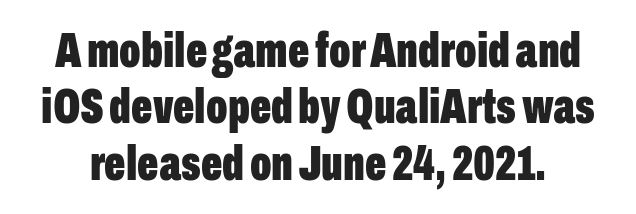
Stroke terminals: plain, sans-serif. The strip under each line holds only bare page. This block would grow much taller if given ordinary leading; it's compressed now. Compared with typical body copy, the letter spacing here is the same.
